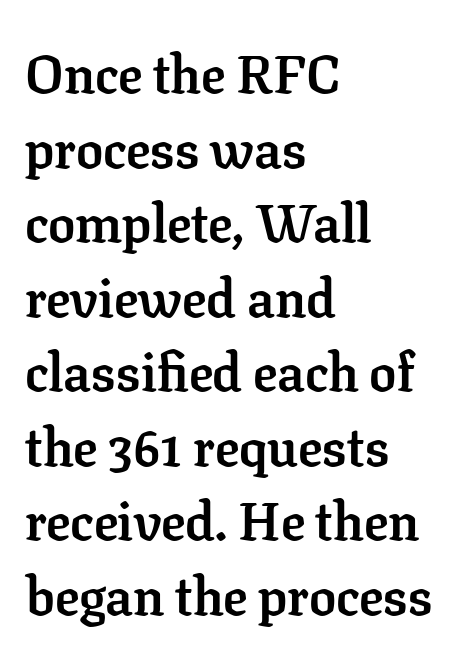
Examine the stroke ends and you'll spot serifs. Any mark beneath the type? The region is blank. Weight check: bold — yes, fully. Evenly set lines give the paragraph a standard silhouette.
